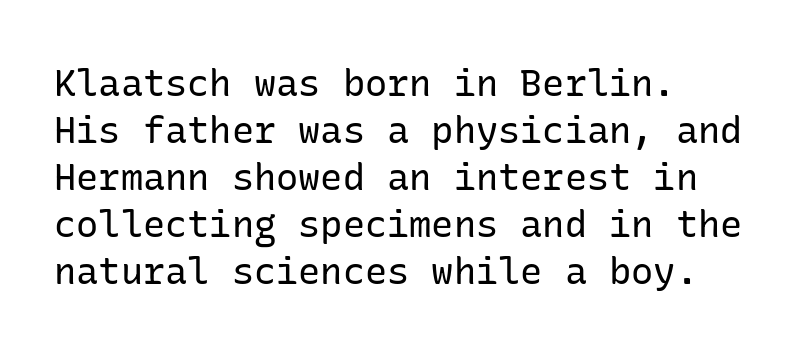
A typesetter would label this face a sans. What stands out about the letter spacing? Nothing — it is the standard amount. Every row of glyphs begins at an identical x-position on the left. No word sits above an underline. On a weight scale, this lands at 450 or below.
